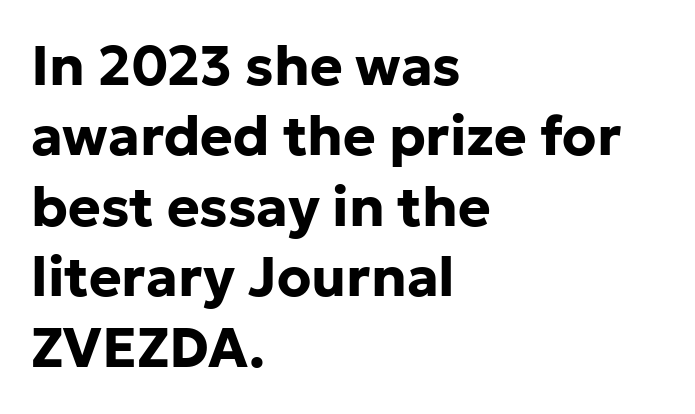
Q: Is the text bold? A: Yes.
Q: Is the text italic (slanted)? A: No, it is upright.
Q: Is the typeface a serif or a sans-serif typeface? A: Sans-serif.
Q: Is the text underlined? A: No.
Q: How is the paragraph aligned? A: Left-aligned.
Q: Is the spacing between letters normal or unusually wide? A: Normal.
Q: Is the spacing between lines tight, normal or loose? A: Normal.
Q: Width (condensed, normal, or wide)? A: Normal.
Q: Stroke contrast? A: Low.
Q: x-height? A: Medium.
Q: Monospaced? A: No.
